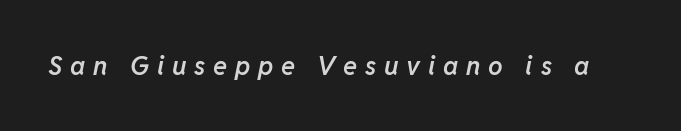
The letterforms stand isolated, each surrounded by extra space. The lettering tilts uniformly, giving the passage an italic look. The font is running at a semibold setting, under full bold. Unmarked baselines from the first word to the last.
